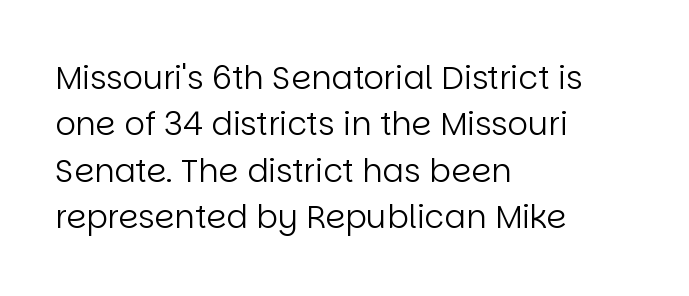
Q: Is the text bold? A: No.
Q: Is the text italic (slanted)? A: No, it is upright.
Q: Is the typeface a serif or a sans-serif typeface? A: Sans-serif.
Q: Is the text underlined? A: No.
Q: How is the paragraph aligned? A: Left-aligned.
Q: Is the spacing between letters normal or unusually wide? A: Normal.
Q: Is the spacing between lines tight, normal or loose? A: Normal.
Q: Width (condensed, normal, or wide)? A: Normal.
Q: Stroke contrast? A: Low.
Q: x-height? A: Large.
Q: Monospaced? A: No.
